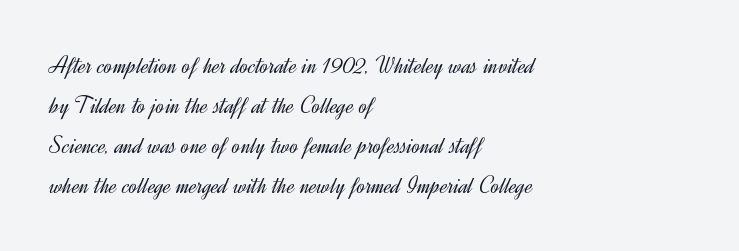
{"bold": "no", "underline": "no", "align": "left", "line_spacing": "normal", "line_spacing_ratio": 1.6, "letter_spacing": "normal", "letter_spacing_em": 0.0, "glyph_px": 25}
